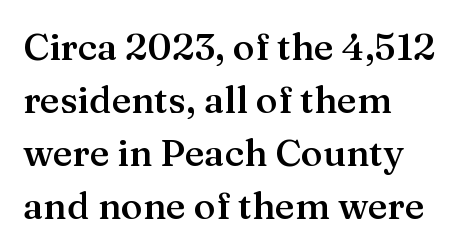
What weight is shown? A semibold, between regular and bold. The specimen reads as upright at a glance. The specimen omits any rule beneath the text block's lines. The passage shown is typeset with a serif family. Casual observation: everything's shoved over to the left. Do the characters align in a grid? No, the font is proportional.
